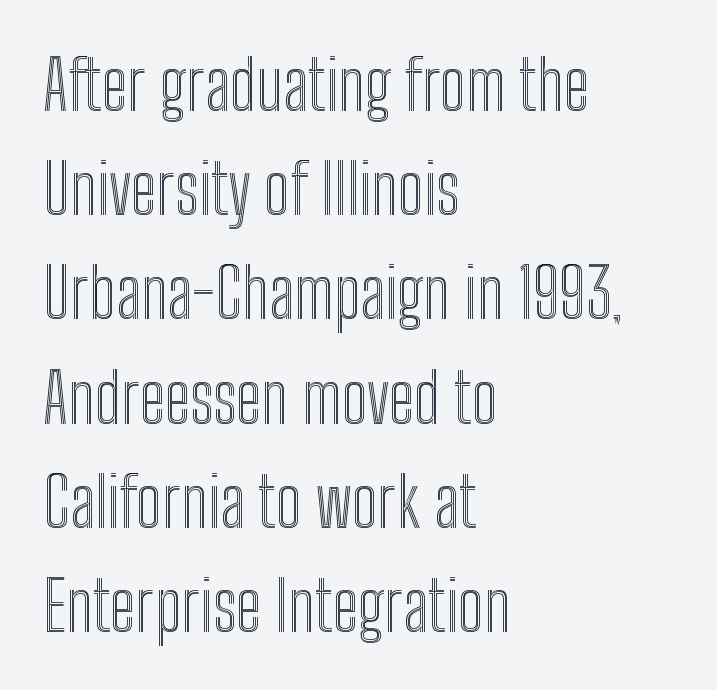
Q: Is the text italic (slanted)? A: No, it is upright.
Q: Is the text underlined? A: No.
Q: How is the paragraph aligned? A: Left-aligned.
Q: Is the spacing between letters normal or unusually wide? A: Normal.
Q: Is the spacing between lines tight, normal or loose? A: Normal.
Q: Width (condensed, normal, or wide)? A: Condensed.
Q: x-height? A: Medium.
Q: Monospaced? A: No.
